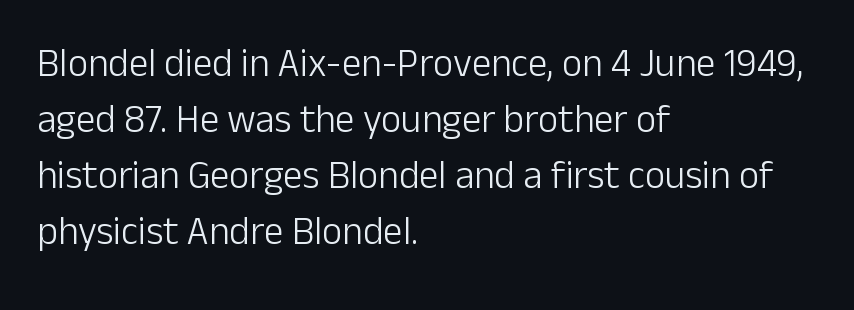
Q: Is the text bold? A: No.
Q: Is the text italic (slanted)? A: No, it is upright.
Q: Is the typeface a serif or a sans-serif typeface? A: Sans-serif.
Q: Is the text underlined? A: No.
Q: How is the paragraph aligned? A: Left-aligned.
Q: Is the spacing between letters normal or unusually wide? A: Normal.
Q: Is the spacing between lines tight, normal or loose? A: Normal.
Q: Width (condensed, normal, or wide)? A: Normal.
Q: Stroke contrast? A: Low.
Q: x-height? A: Medium.
Q: Monospaced? A: No.
